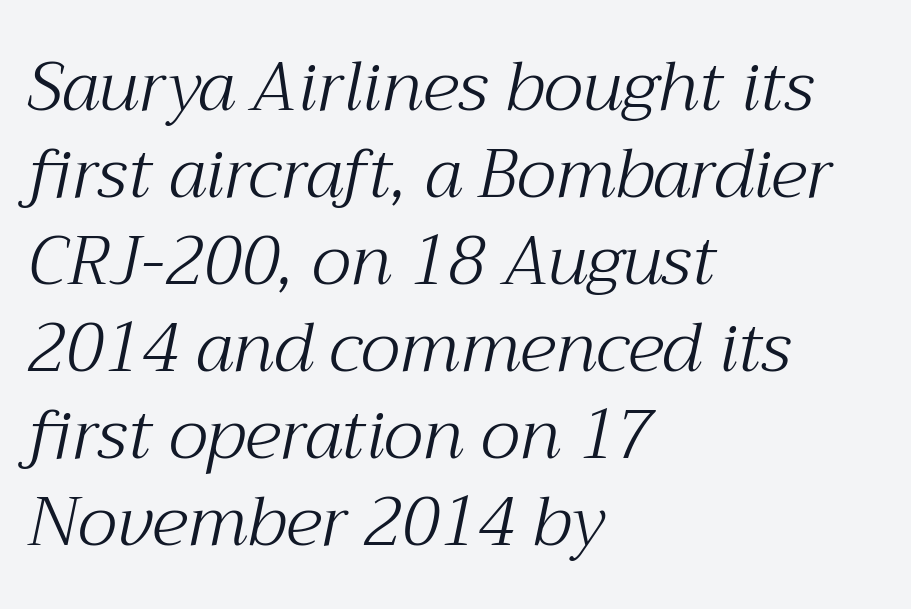
The image shows 69 px light serif type, italic (leaning right); set left-aligned, normal line spacing (1.26x), normal letter spacing, not underlined; medium stroke contrast and a medium x-height.
